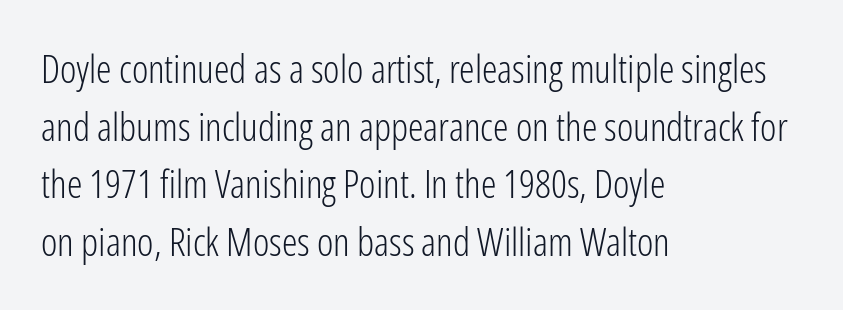
Summary of weight: not heavy and not bold. Check under the words: just untouched page. This sample keeps an unexceptional amount of space between lines. Rendered with straight, roman letterforms. Font category for this specimen: sans-serif. The passage shown has conventional tracking throughout.
